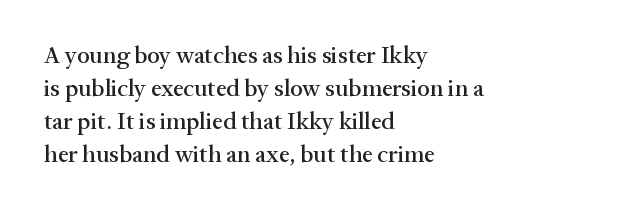
Q: Is the text italic (slanted)? A: No, it is upright.
Q: Is the text underlined? A: No.
Q: How is the paragraph aligned? A: Left-aligned.
Q: Is the spacing between letters normal or unusually wide? A: Normal.
Q: Is the spacing between lines tight, normal or loose? A: Normal.
